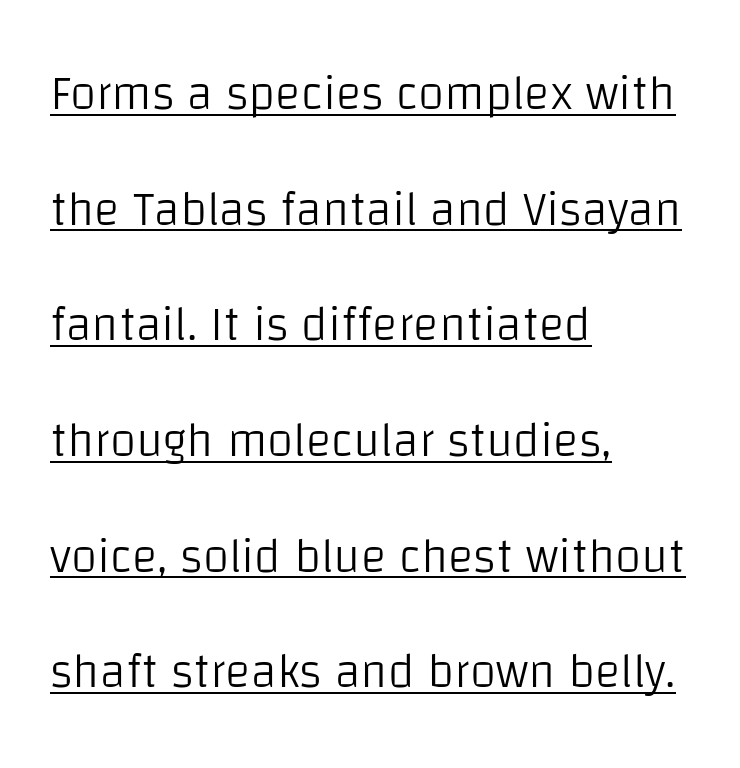
The image shows 48 px light sans-serif type, upright; set left-aligned, loose line spacing (2.41x), normal letter spacing, underlined; low stroke contrast and a large x-height.
